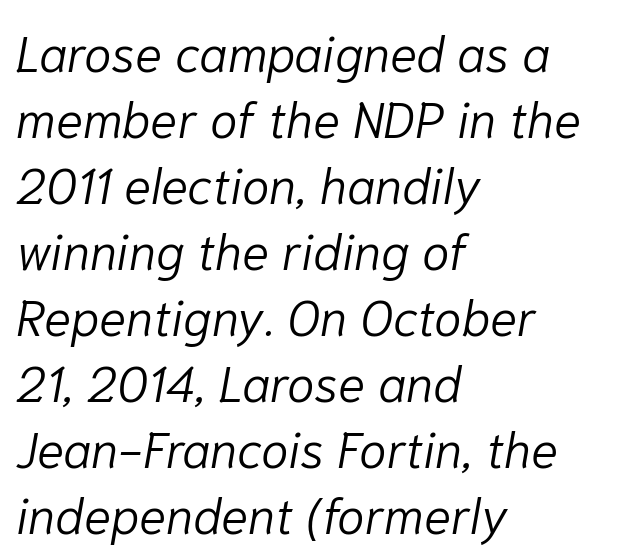
The letters look calm and open, with moderate or lighter stems. Rendered with sloped, italic letterforms. Notice how the passage keeps a crisp vertical edge on the left only. Check under the words: just untouched page. Vertical spacing — default. Is this a fixed-width face? No — the glyphs have proportional, varying widths.
